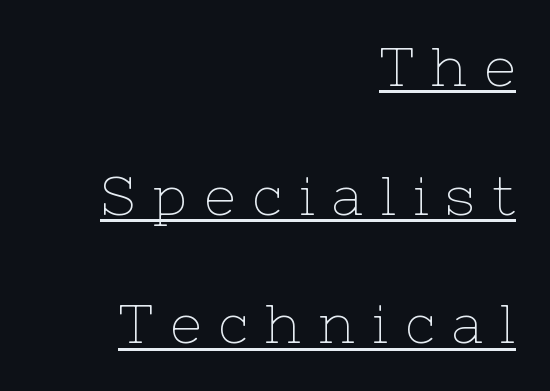
Character widths vary here, with narrow letters taking less room than wide ones. Glyph-to-glyph distance is far greater than everyday printed text. In designer terms, the underline attribute is active on this setting. The passage shown is typeset with a serif family.
